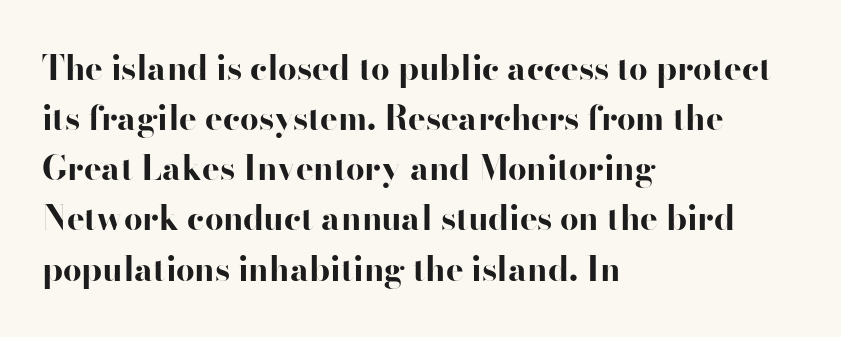
Typographically, this falls in the sans-serif category. Heavy-handed strokes throughout: this text is bold. You could call the tracking neutral — neither tight nor loose. Quick note: underline off. The rendering uses natural spacing where letterforms have individual widths.
